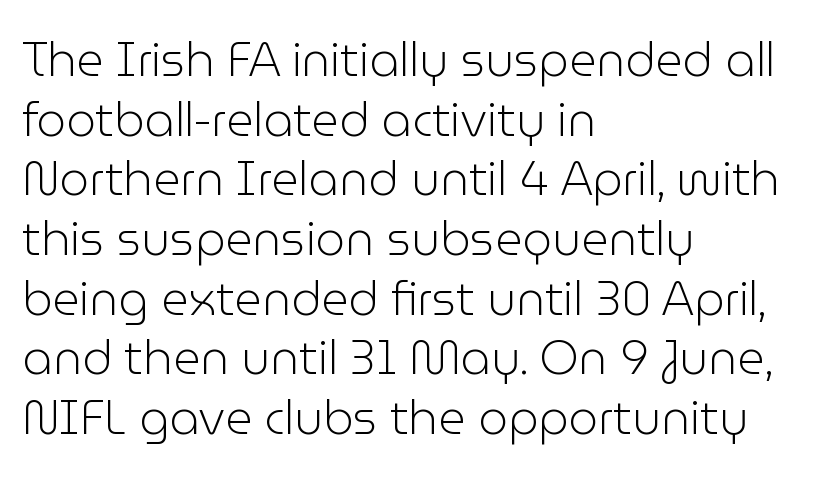
A typesetter would call this leading conventional body-copy spacing. In CSS terms this would be text-align: left. Only glyphs here, with clear space below each row. The tracking reads as untouched default to a designer's eye. The face used here is proportionally spaced, like ordinary book or web type.
